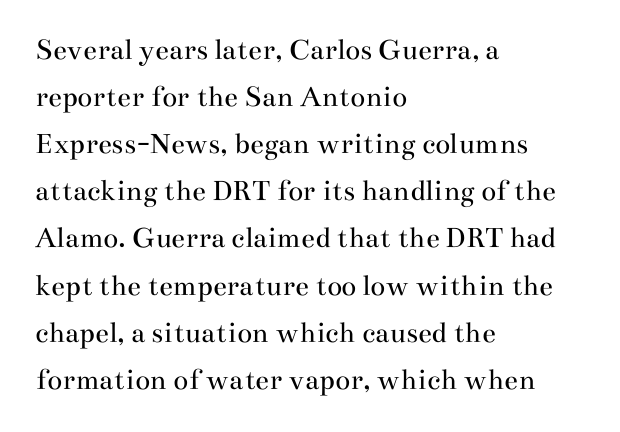
Q: Is the text bold? A: No.
Q: Is the text italic (slanted)? A: No, it is upright.
Q: Is the typeface a serif or a sans-serif typeface? A: Serif.
Q: Is the text underlined? A: No.
Q: How is the paragraph aligned? A: Left-aligned.
Q: Is the spacing between letters normal or unusually wide? A: Normal.
Q: Is the spacing between lines tight, normal or loose? A: Normal.
Q: Width (condensed, normal, or wide)? A: Wide.
Q: Stroke contrast? A: Medium.
Q: x-height? A: Small.
Q: Monospaced? A: No.
